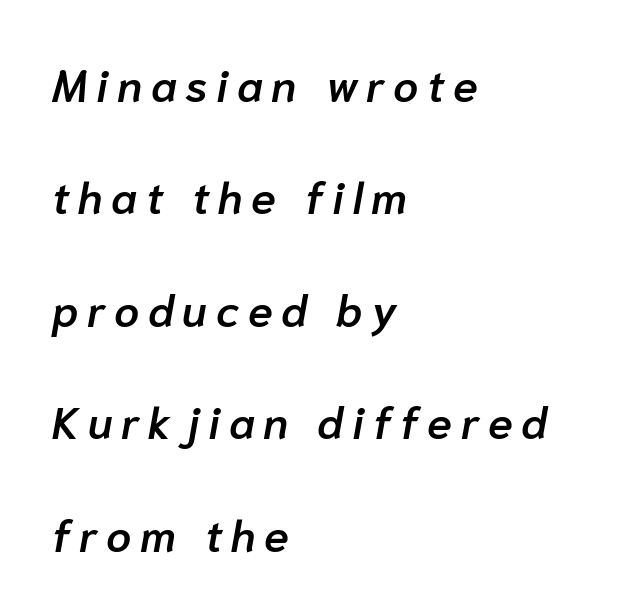
{"italic": "yes", "lean": "right", "slant_degrees": 10, "bold": "semi", "weight": "semibold", "width": "normal", "stroke_contrast": "low", "x_height": "medium", "monospaced": "no", "underline": "no", "align": "left", "line_spacing": "loose", "line_spacing_ratio": 2.5, "glyph_px": 45}
